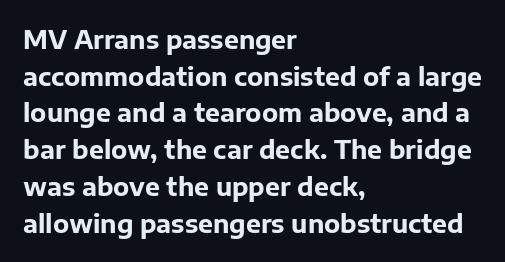
Compared with an ordinary text face, these strokes are far heavier — a full bold. Tall strokes in this sample are plumb rather than angled. Reading down the block, your eye returns to a fixed left position each line. The space directly below the letters is spotless. Leading matches the norm, producing a regular column. The type is set solid horizontally, with unmodified tracking.
